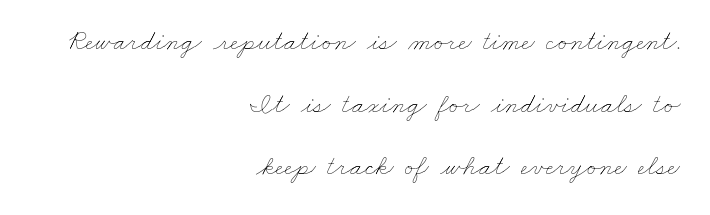
The image shows 28 px thin, wide type; set right-aligned, loose line spacing (2.24x), normal letter spacing, not underlined; low stroke contrast and a small x-height.
